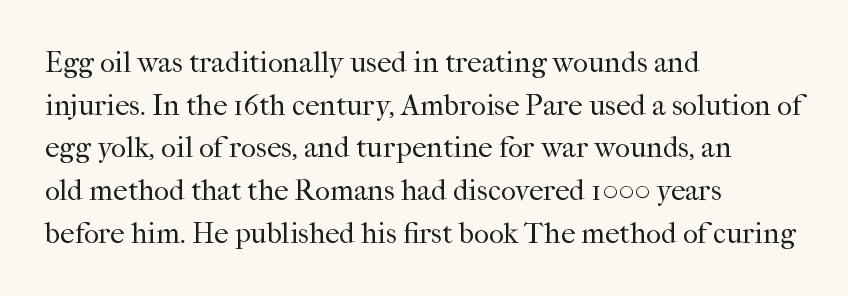
The image shows 29 px regular-weight serif type, upright; set left-aligned, normal line spacing (1.47x), normal letter spacing, not underlined; high stroke contrast and a medium x-height.
